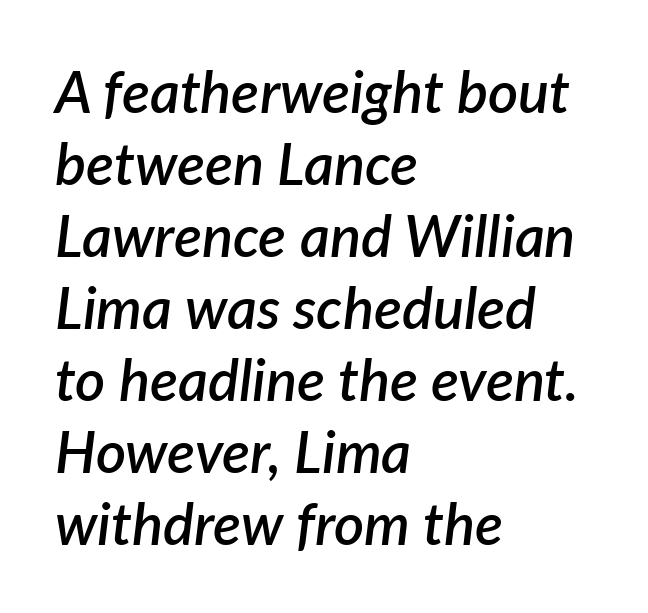
The image shows 58 px semibold type, italic (leaning right); set left-aligned, line spacing 1.24x, normal letter spacing, not underlined; low stroke contrast and a medium x-height.
